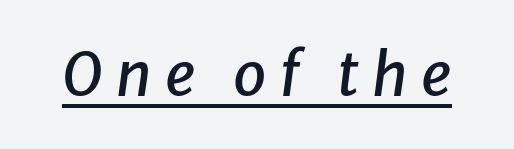
The image shows 60 px text type, italic (leaning right); set unusually wide letter spacing (+0.22 em), underlined; low stroke contrast and a medium x-height.
